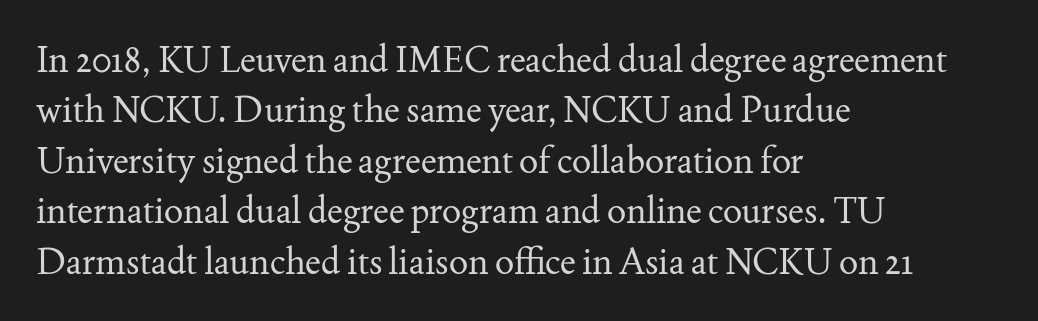
This rendering uses left alignment, leaving the right contour irregular. Quick note: interline space is typical. The words here are not underlined. The axis of the letterforms is exactly vertical.
